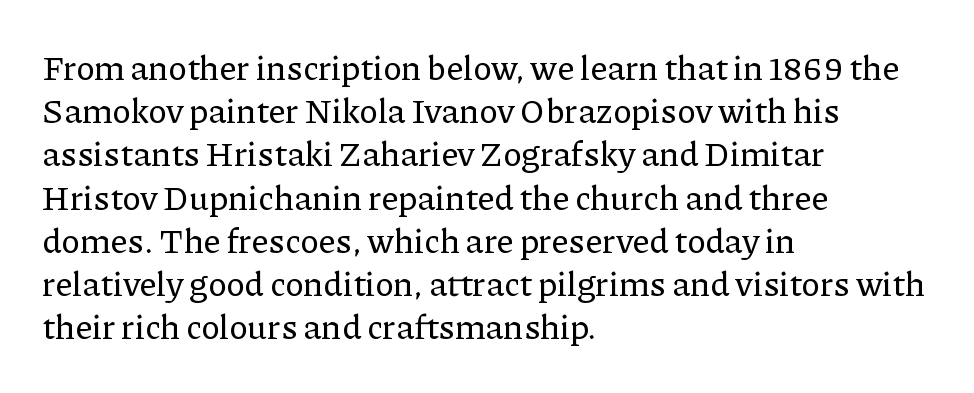
The image shows 34 px serif type, upright; set left-aligned, normal line spacing (1.27x), normal letter spacing, not underlined; low stroke contrast and a medium x-height.
